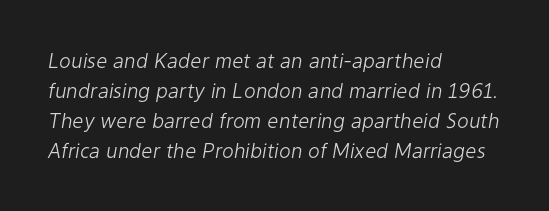
Decoration check: the copy has no underline. Emphasis-style slanted type is in use. The ragged edge is on the right, which tells us the setting is flush left. The line texture is even and compact thanks to regular tracking. Line spacing here is normal.
